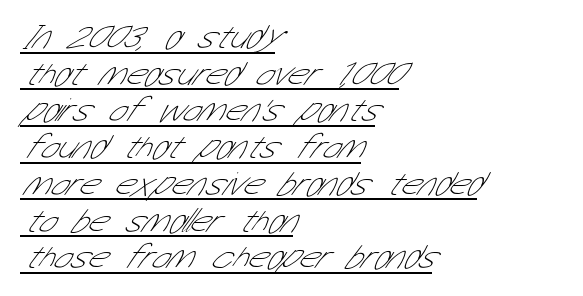
{"serif": "no", "bold": "no", "weight": "thin", "width": "condensed", "stroke_contrast": "low", "x_height": "medium", "monospaced": "no", "underline": "yes", "align": "left", "line_spacing": "tight", "line_spacing_ratio": 1.08, "letter_spacing": "normal", "letter_spacing_em": 0.0, "glyph_px": 34}
